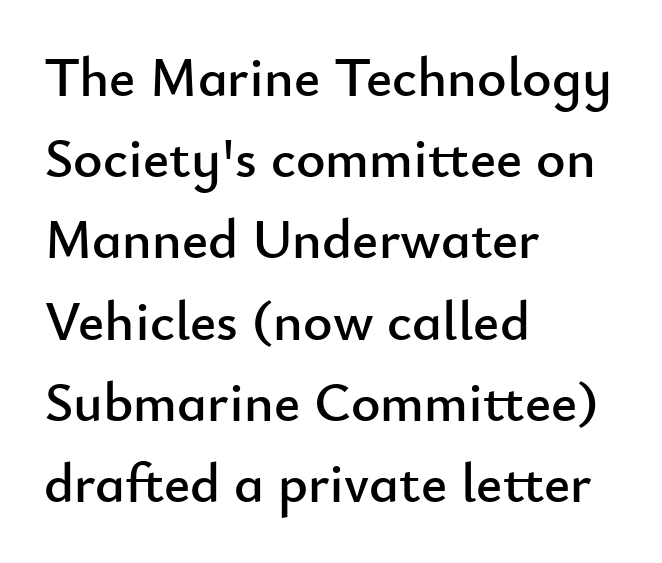
The image shows 56 px sans-serif type, upright; set left-aligned, normal line spacing (1.45x), normal letter spacing, not underlined; low stroke contrast and a small x-height.
